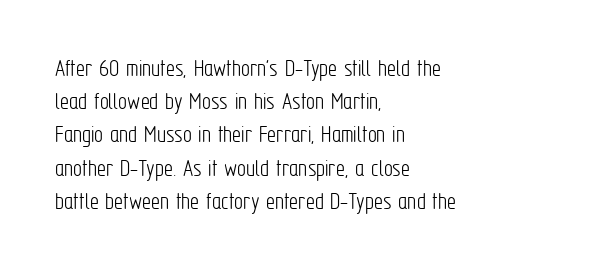
These lines sit exactly where default settings would place them. Decoration check: the copy has no underline. The typeface has the unassuming heft of standard copy or less. Horizontal alignment here is leftward, the default for most running prose.
